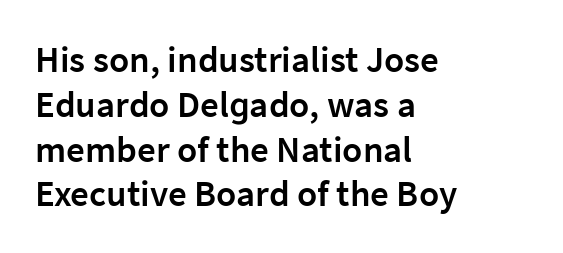
The passage shown has conventional tracking throughout. Looks like regular typesetting: each glyph gets only the width it needs. Serif or sans? Sans — the stroke terminals are bare. Italic? Not at all — the glyphs are vertical. Bare-footed words on every line.
